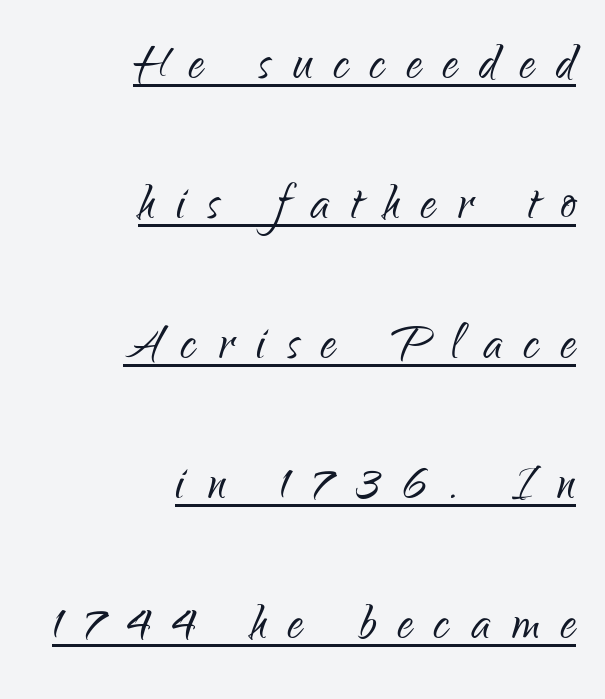
Leading is clearly above the norm, producing a sparse column. Letterform terminals end flat and unadorned throughout the passage. Is the stroke heavy? The answer is a plain regular-or-lighter. You could not count columns in this text — the font is proportionally spaced. Substantial extra tracking has been applied to these lines.
